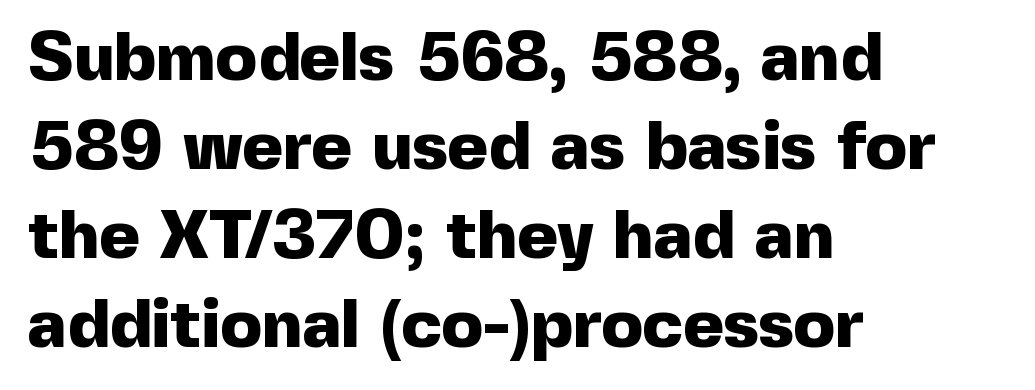
Heavy, bold letterforms. Summary of vertical rhythm: regular, with standard interline spacing. Style check: upright. Here the designer chose a conventional face with non-uniform glyph widths. The line texture is even and compact thanks to regular tracking. Caption: multi-line text, flush left, ragged right.
